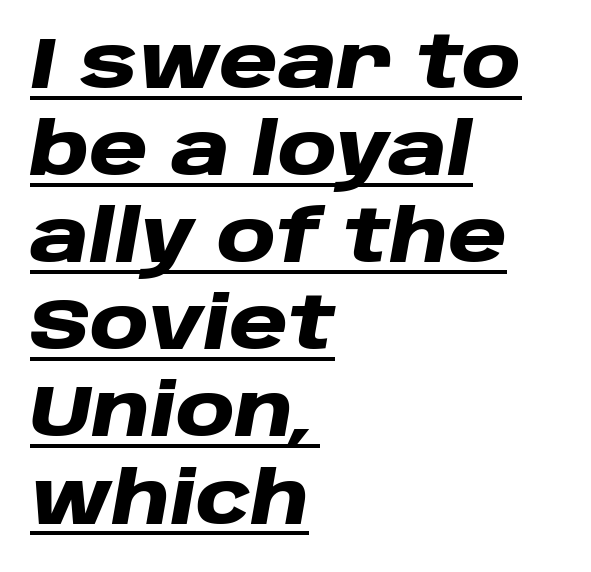
The image shows 72 px heavy, wide type, italic (leaning right); set left-aligned, line spacing 1.21x, normal letter spacing, underlined; low stroke contrast and a large x-height.
